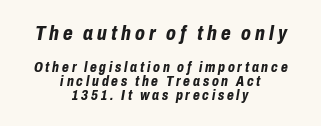
The image shows 20 px bold type, italic (leaning right); set centered, tight line spacing (1.03x), unusually wide letter spacing (+0.2 em), not underlined; the first (top) block is 1.43x larger.
